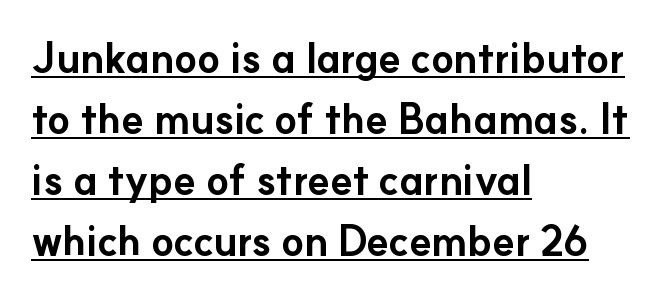
{"serif": "no", "italic": "no", "bold": "yes", "weight": "bold", "width": "normal", "stroke_contrast": "low", "x_height": "small", "monospaced": "no", "underline": "yes", "align": "left", "line_spacing": "normal", "line_spacing_ratio": 1.49, "letter_spacing": "normal", "letter_spacing_em": 0.0, "glyph_px": 41}
